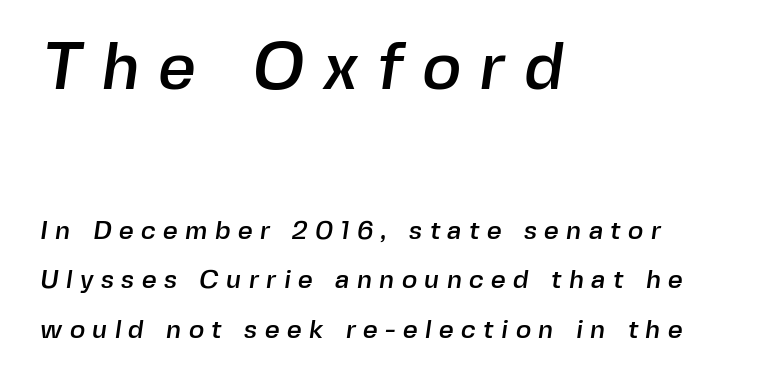
What's the leading like? Stretched, with rows far apart. Glance below the letters and you will spot only blank space. These lines have a slow, spaced-out rhythm from letter to letter. Size contrast runs from large at the top to small at the bottom. The passage shown is typeset with a sans-serif family.
